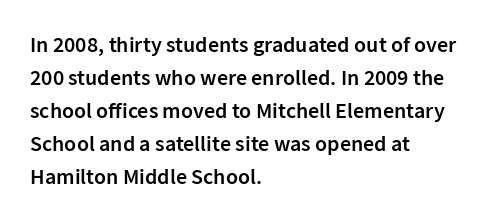
Ascenders rise straight up at ninety degrees. No word sits above an underline. Casual observation: everything's shoved over to the left. Between one letter and the next there's only the usual sliver of space.
